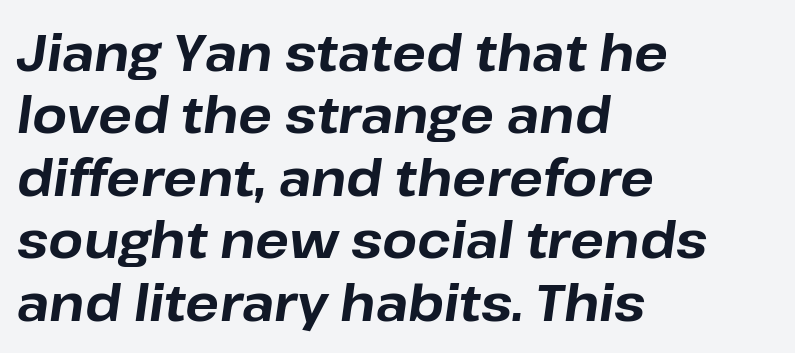
The lines sit at an ordinary, default distance from one another. The specimen reads as italic at a glance. This rendering features lettering with no underline. Look at the tracking — it's just the regular setting, nothing added. These lines are rendered in a variable-pitch font.
